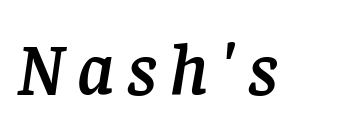
Q: Is the text italic (slanted)? A: Yes, it leans right by about 8 degrees.
Q: Is the typeface a serif or a sans-serif typeface? A: Serif.
Q: Is the text underlined? A: No.
Q: Width (condensed, normal, or wide)? A: Normal.
Q: Stroke contrast? A: Low.
Q: x-height? A: Large.
Q: Monospaced? A: No.
